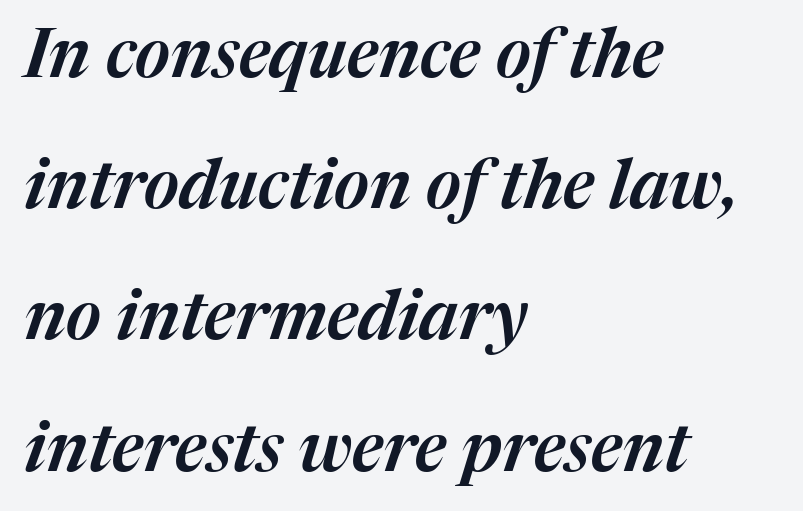
The image shows 68 px text type, italic (leaning right); set left-aligned, loose line spacing (1.93x), normal letter spacing, not underlined; medium stroke contrast and a medium x-height.
